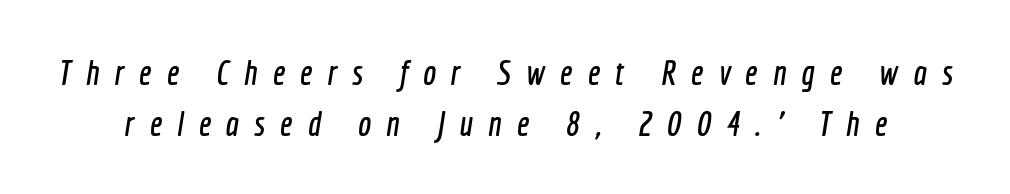
You could not count columns in this text — the font is proportionally spaced. Lines of text with bare space underneath. Quick note: interline space is typical. Caption: expanded tracking, letters set apart. A typesetter would label this face a sans.
